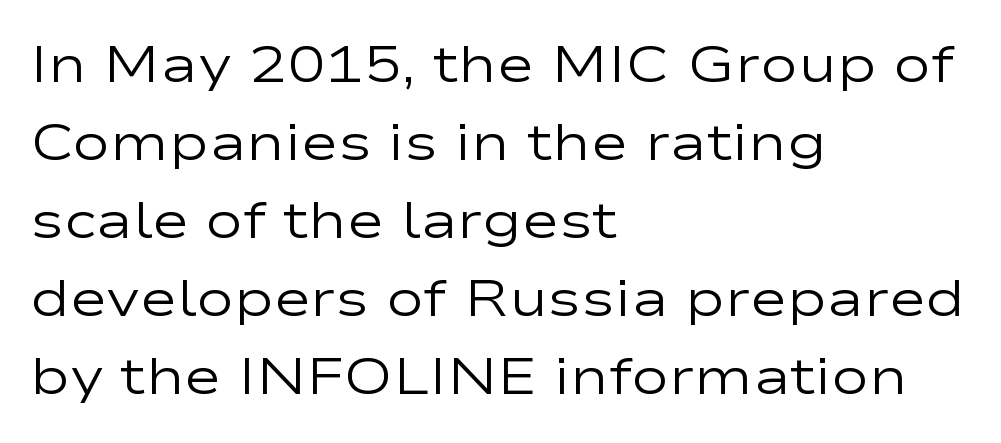
The image shows 51 px regular-weight, wide sans-serif type, upright; set left-aligned, normal line spacing (1.53x), normal letter spacing, not underlined; low stroke contrast and a medium x-height.
